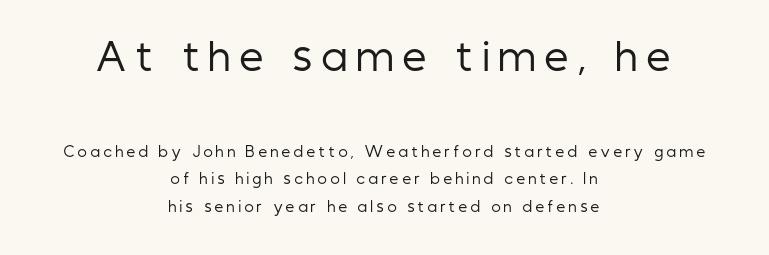
The rendering inserts visible extra space after every character. Note the varied advance widths — an 'i' is clearly narrower than an 'm'. Does the copy run flush right? No — it is centered line by line. A great deal of white space separates one row of letters from the next. The passage shown is typeset with a sans-serif family.
